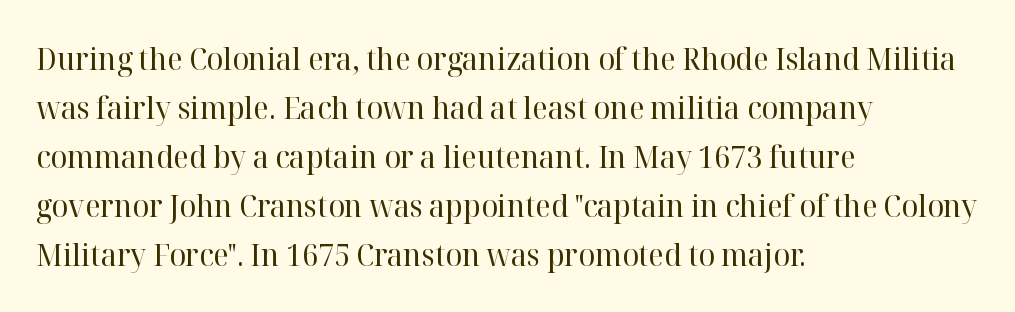
The image shows 31 px regular-weight serif type, upright; set left-aligned, normal line spacing (1.58x), normal letter spacing, not underlined; high stroke contrast and a medium x-height.
